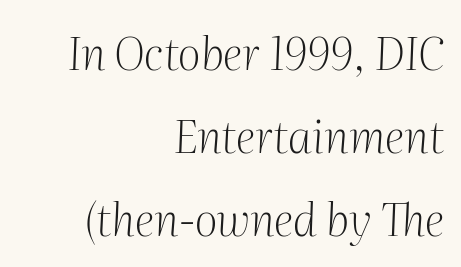
{"serif": "yes", "italic": "yes", "lean": "right", "slant_degrees": 2, "bold": "no", "weight": "light", "width": "normal", "stroke_contrast": "medium", "x_height": "medium", "monospaced": "no", "underline": "no", "align": "right", "line_spacing_ratio": 1.84, "letter_spacing": "normal", "letter_spacing_em": 0.0, "glyph_px": 45}
